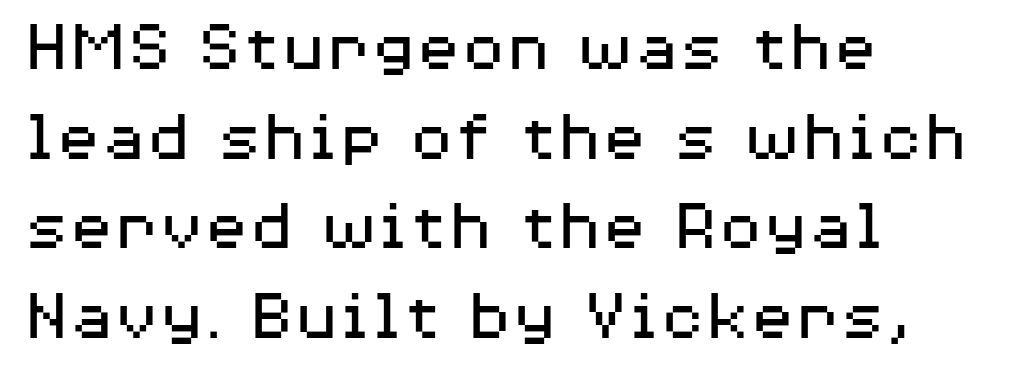
Character widths vary here, with narrow letters taking less room than wide ones. Serifs: no, the terminals of the letterforms are clean. Upright lettering throughout. Decoration check: the copy has no underline. Caption: standard tracking, unaltered.
